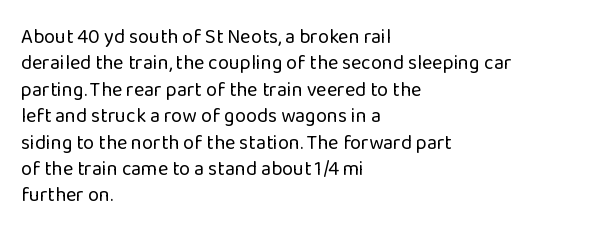
The image shows 20 px text type, upright; set left-aligned, normal line spacing (1.32x), normal letter spacing, not underlined.
